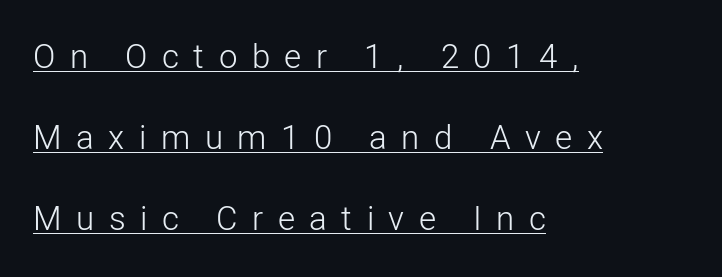
The image shows 33 px light sans-serif type, upright; set left-aligned, loose line spacing (2.45x), unusually wide letter spacing (+0.44 em), underlined; low stroke contrast and a medium x-height.
